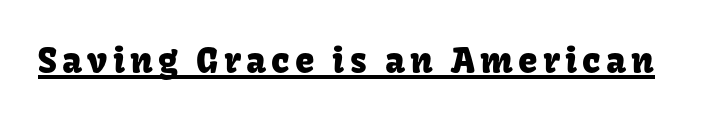
{"serif": "no", "italic": "no", "width": "normal", "stroke_contrast": "low", "x_height": "medium", "monospaced": "no", "underline": "yes", "glyph_px": 35}
